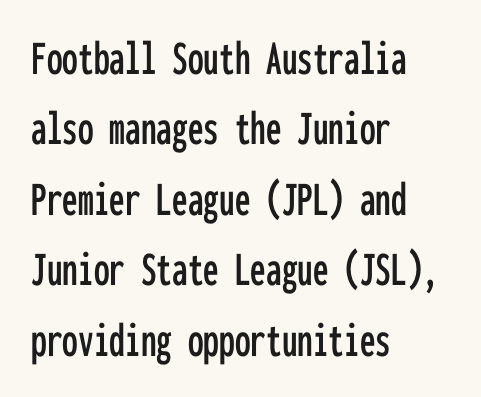
Interline gaps are of average width in this sample. Regarding serifs, this sample does without them. Has an underline been added? It has not. Every character here occupies the same horizontal width, giving the sample a typewriter-like rhythm. Posture: vertical.
